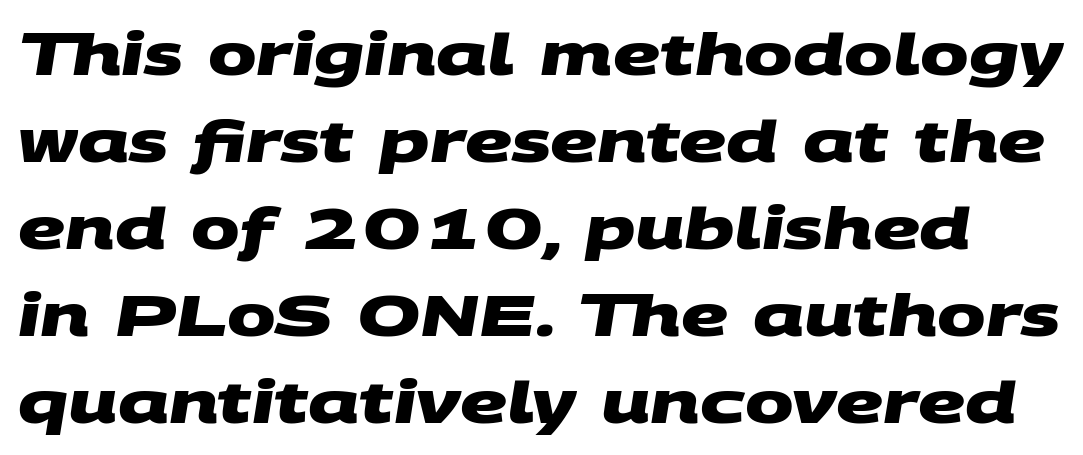
{"serif": "no", "bold": "yes", "weight": "heavy", "width": "wide", "stroke_contrast": "medium", "x_height": "large", "monospaced": "no", "underline": "no", "line_spacing": "normal", "line_spacing_ratio": 1.5, "letter_spacing": "normal", "letter_spacing_em": 0.0, "glyph_px": 58}
